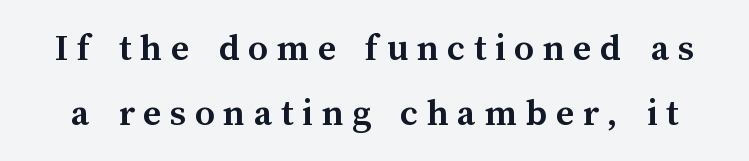
Q: Is the text bold? A: Yes.
Q: Is the text italic (slanted)? A: No, it is upright.
Q: Is the text underlined? A: No.
Q: Is the spacing between letters normal or unusually wide? A: Unusually wide.
Q: Is the spacing between lines tight, normal or loose? A: Normal.
Q: Width (condensed, normal, or wide)? A: Normal.
Q: Stroke contrast? A: Medium.
Q: x-height? A: Medium.
Q: Monospaced? A: No.
